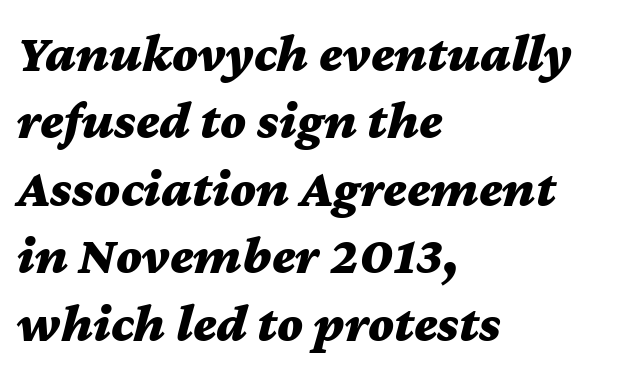
{"italic": "yes", "lean": "right", "slant_degrees": 12, "bold": "yes", "weight": "bold", "width": "wide", "stroke_contrast": "medium", "x_height": "medium", "monospaced": "no", "underline": "no", "align": "left", "line_spacing": "normal", "line_spacing_ratio": 1.25, "letter_spacing": "normal", "letter_spacing_em": 0.0, "glyph_px": 54}
